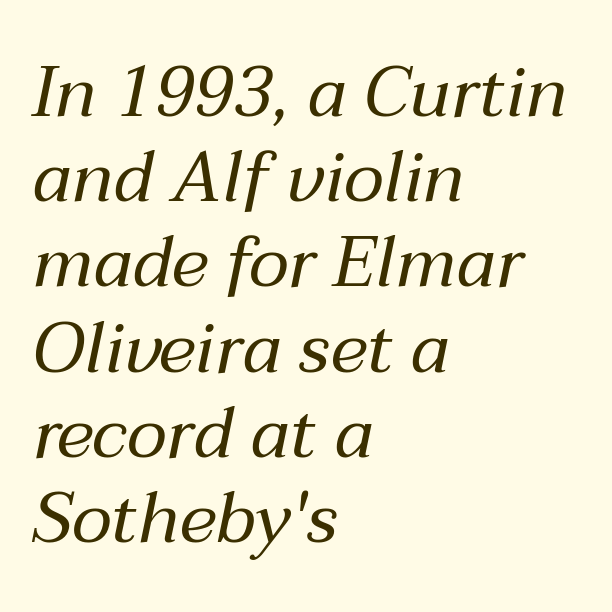
Q: Is the text bold? A: No.
Q: Is the text italic (slanted)? A: Yes, it leans right by about 12 degrees.
Q: Is the text underlined? A: No.
Q: How is the paragraph aligned? A: Left-aligned.
Q: Is the spacing between letters normal or unusually wide? A: Normal.
Q: Width (condensed, normal, or wide)? A: Normal.
Q: Stroke contrast? A: Medium.
Q: x-height? A: Medium.
Q: Monospaced? A: No.
